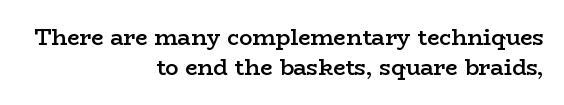
Q: Is the text bold? A: Semi-bold.
Q: Is the text italic (slanted)? A: No, it is upright.
Q: Is the text underlined? A: No.
Q: How is the paragraph aligned? A: Right-aligned.
Q: Is the spacing between letters normal or unusually wide? A: Normal.
Q: Is the spacing between lines tight, normal or loose? A: Normal.
